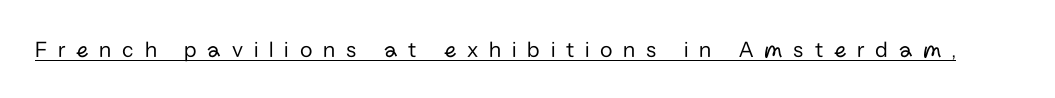
The image shows 23 px text type, upright; set unusually wide letter spacing (+0.47 em), underlined.
